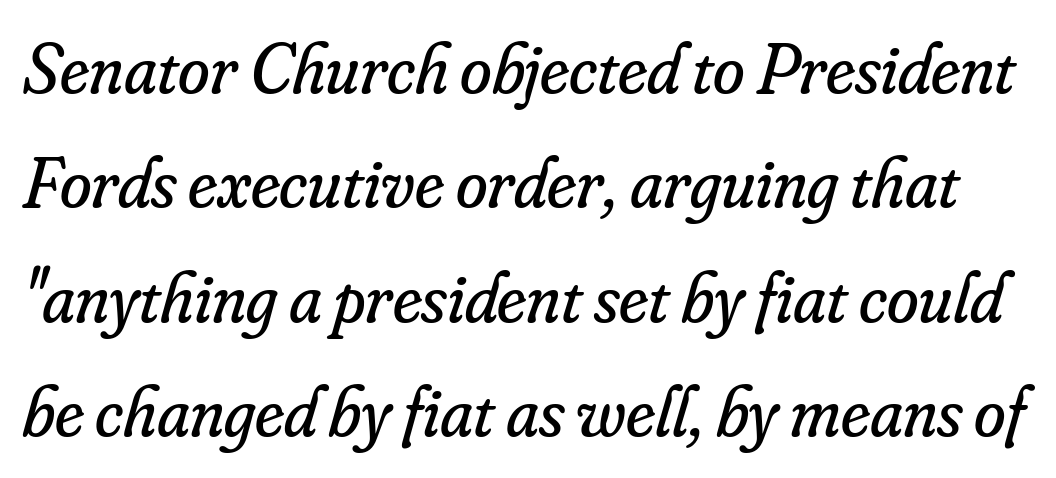
Q: Is the text bold? A: No.
Q: Is the text italic (slanted)? A: Yes, it leans right by about 16 degrees.
Q: Is the typeface a serif or a sans-serif typeface? A: Serif.
Q: Is the text underlined? A: No.
Q: Is the spacing between letters normal or unusually wide? A: Normal.
Q: Is the spacing between lines tight, normal or loose? A: Normal.
Q: Width (condensed, normal, or wide)? A: Normal.
Q: Stroke contrast? A: Low.
Q: x-height? A: Small.
Q: Monospaced? A: No.
